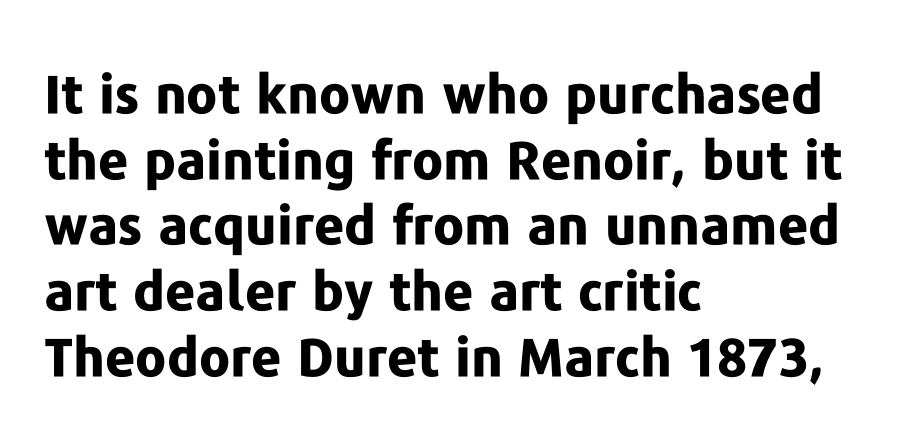
{"serif": "no", "italic": "no", "bold": "yes", "weight": "bold", "width": "normal", "stroke_contrast": "low", "x_height": "medium", "monospaced": "no", "underline": "no", "align": "left", "line_spacing_ratio": 1.24, "letter_spacing": "normal", "letter_spacing_em": 0.0, "glyph_px": 53}
